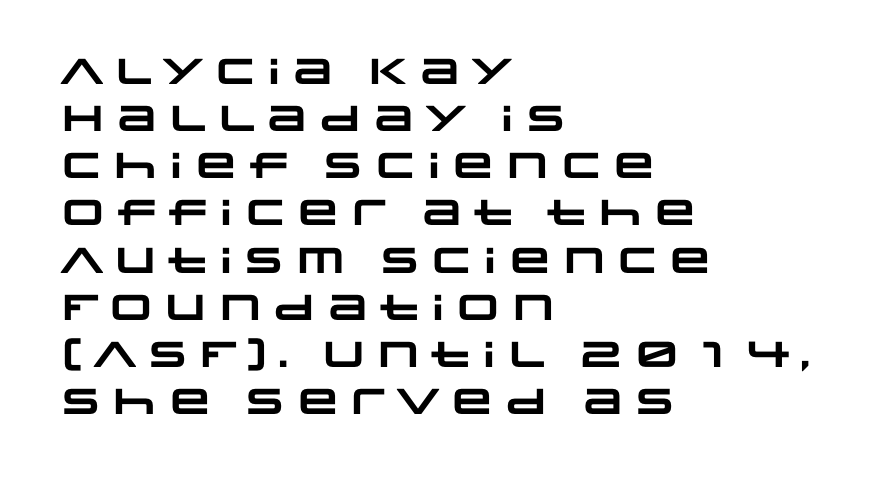
The image shows 36 px heavy, wide sans-serif type; set left-aligned, normal line spacing (1.31x), normal letter spacing, not underlined; low stroke contrast and a large x-height.
